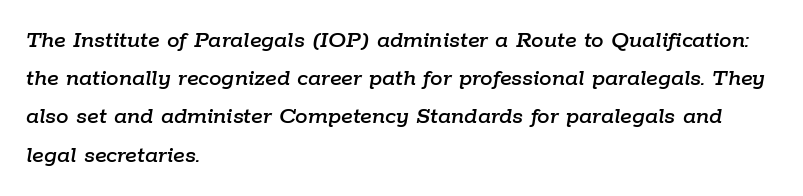
{"italic": "yes", "lean": "right", "slant_degrees": 9, "underline": "no", "align": "left", "line_spacing": "normal", "line_spacing_ratio": 1.53, "letter_spacing": "normal", "letter_spacing_em": 0.0, "glyph_px": 25}
